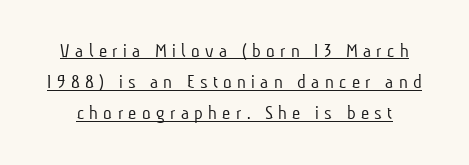
The typesetting does not lean heavy: it is not bold. The passage shown stacks its lines at a standard gap. Compared with undecorated copy, this sample adds a rule below the words. In terms of letterspacing, this is a distinctly airy, spread setting.
